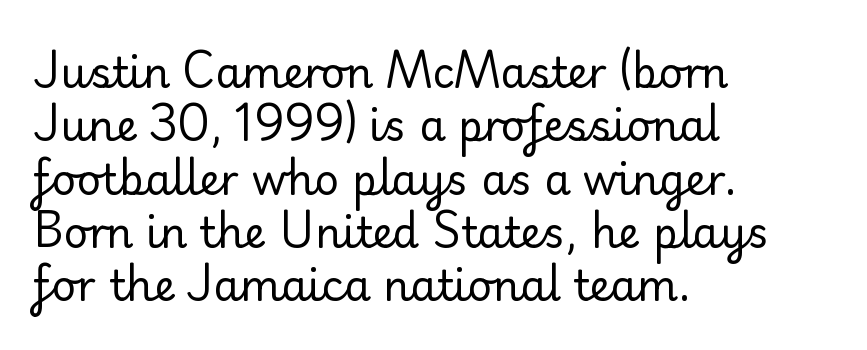
Q: Is the text bold? A: No.
Q: Is the text italic (slanted)? A: No, it is upright.
Q: Is the typeface a serif or a sans-serif typeface? A: Serif.
Q: Is the text underlined? A: No.
Q: How is the paragraph aligned? A: Left-aligned.
Q: Is the spacing between letters normal or unusually wide? A: Normal.
Q: Is the spacing between lines tight, normal or loose? A: Normal.
Q: Width (condensed, normal, or wide)? A: Normal.
Q: Stroke contrast? A: Low.
Q: x-height? A: Small.
Q: Monospaced? A: No.
